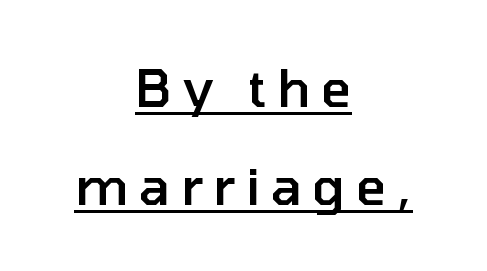
Notice how a bar underscores the lettering throughout. Stroke terminals: plain, sans-serif. In terms of letterspacing, this is a distinctly airy, spread setting. The letters are semibold — heavier than regular but short of a full bold.
